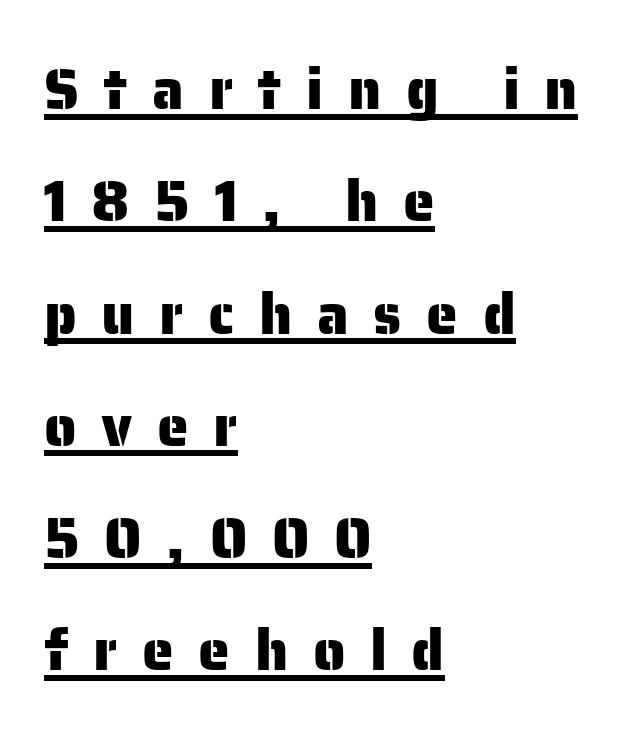
The image shows 57 px sans-serif type, upright; set left-aligned, loose line spacing (1.97x), unusually wide letter spacing (+0.43 em), underlined; low stroke contrast and a medium x-height.
